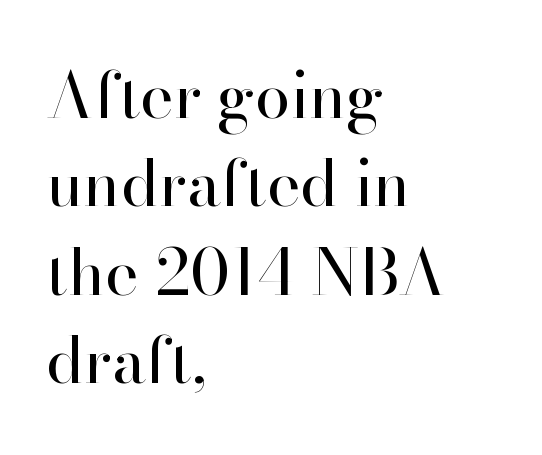
Q: Is the text bold? A: No.
Q: Is the text italic (slanted)? A: No, it is upright.
Q: Is the typeface a serif or a sans-serif typeface? A: Serif.
Q: Is the text underlined? A: No.
Q: How is the paragraph aligned? A: Left-aligned.
Q: Is the spacing between letters normal or unusually wide? A: Normal.
Q: Is the spacing between lines tight, normal or loose? A: Normal.
Q: Width (condensed, normal, or wide)? A: Normal.
Q: Stroke contrast? A: High.
Q: x-height? A: Small.
Q: Monospaced? A: No.
